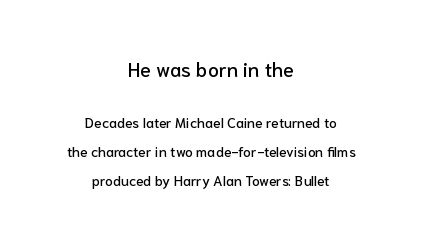
{"italic": "no", "underline": "no", "align": "center", "line_spacing": "loose", "line_spacing_ratio": 2.08, "letter_spacing": "normal", "letter_spacing_em": 0.0, "larger_block": "first", "size_ratio": 1.43, "glyph_px": 20}
